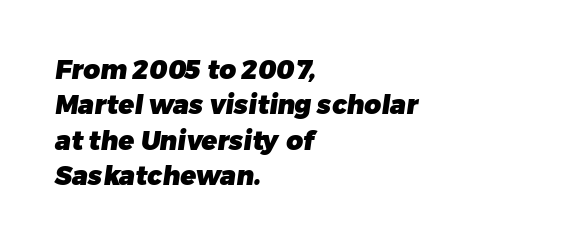
The image shows 26 px bold type; set left-aligned, normal line spacing (1.36x), normal letter spacing, not underlined.
